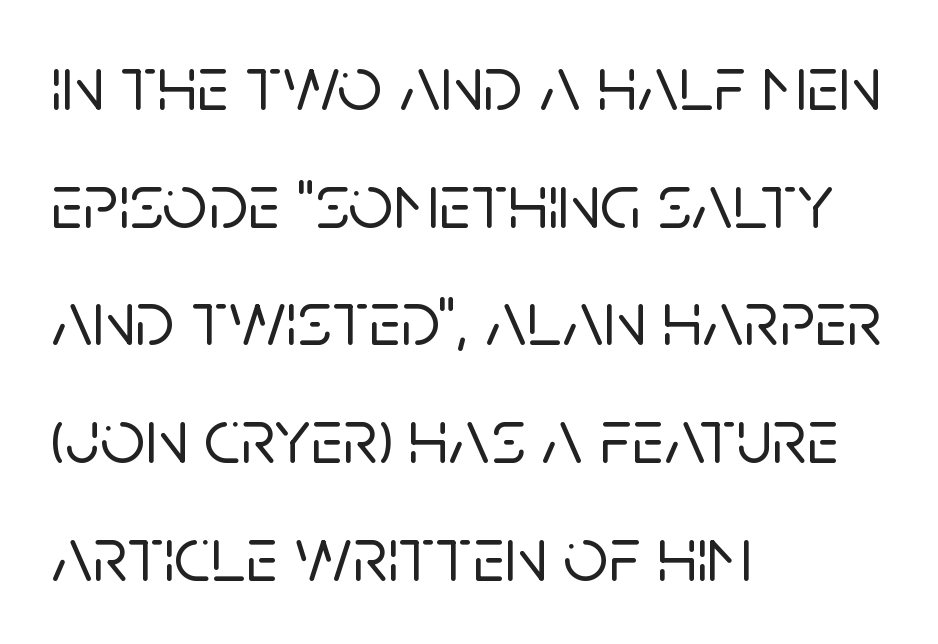
Q: Is the text italic (slanted)? A: No, it is upright.
Q: Is the typeface a serif or a sans-serif typeface? A: Sans-serif.
Q: Is the text underlined? A: No.
Q: How is the paragraph aligned? A: Left-aligned.
Q: Is the spacing between letters normal or unusually wide? A: Normal.
Q: Is the spacing between lines tight, normal or loose? A: Normal.
Q: Width (condensed, normal, or wide)? A: Normal.
Q: Stroke contrast? A: Low.
Q: x-height? A: Large.
Q: Monospaced? A: No.
